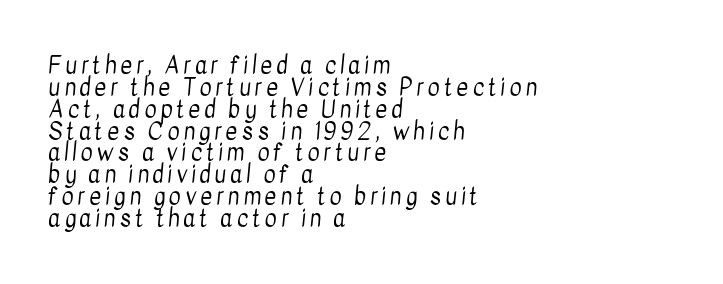
{"bold": "no", "underline": "no", "align": "left", "line_spacing": "tight", "line_spacing_ratio": 0.95, "glyph_px": 23}
